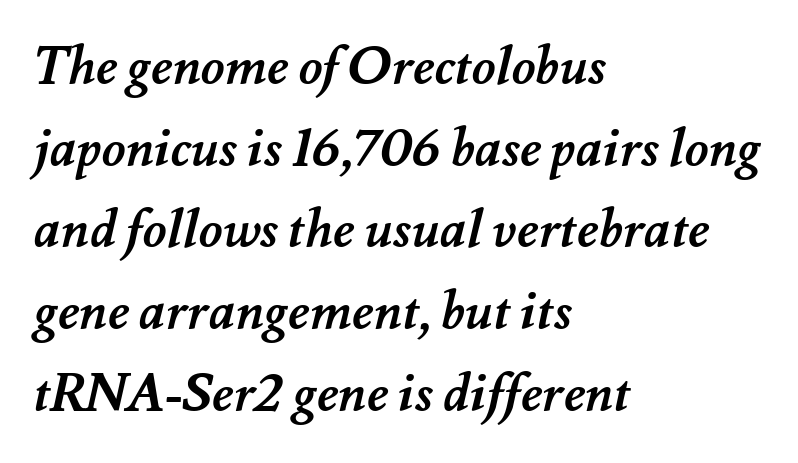
{"bold": "yes", "weight": "semibold", "width": "normal", "stroke_contrast": "medium", "x_height": "small", "monospaced": "no", "underline": "no", "align": "left", "line_spacing": "normal", "line_spacing_ratio": 1.57, "letter_spacing": "normal", "letter_spacing_em": 0.0, "glyph_px": 52}
